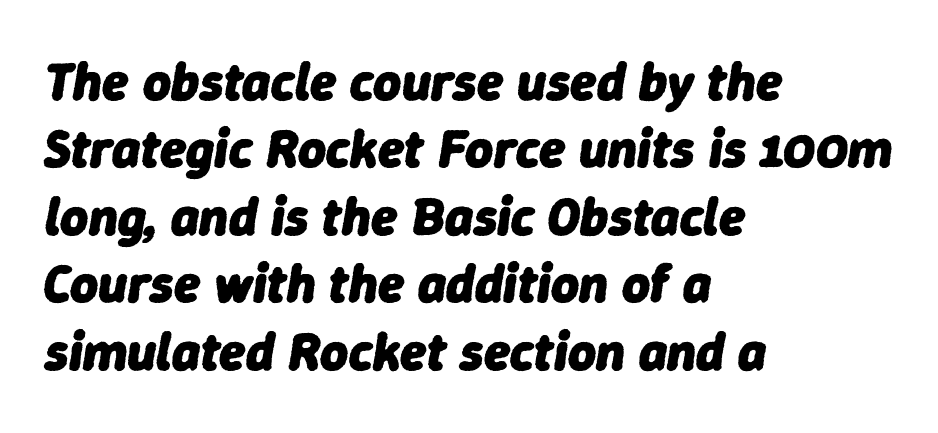
The image shows 54 px heavy type, italic (leaning right); set left-aligned, normal line spacing (1.25x), normal letter spacing, not underlined; low stroke contrast and a medium x-height.
